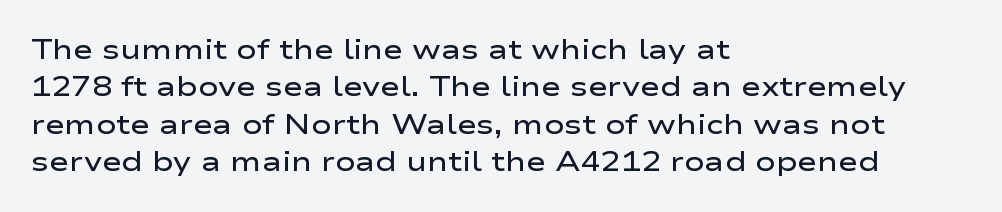
{"italic": "no", "bold": "semi", "underline": "no", "align": "left", "line_spacing": "normal", "line_spacing_ratio": 1.38, "letter_spacing": "normal", "letter_spacing_em": 0.0, "glyph_px": 27}
